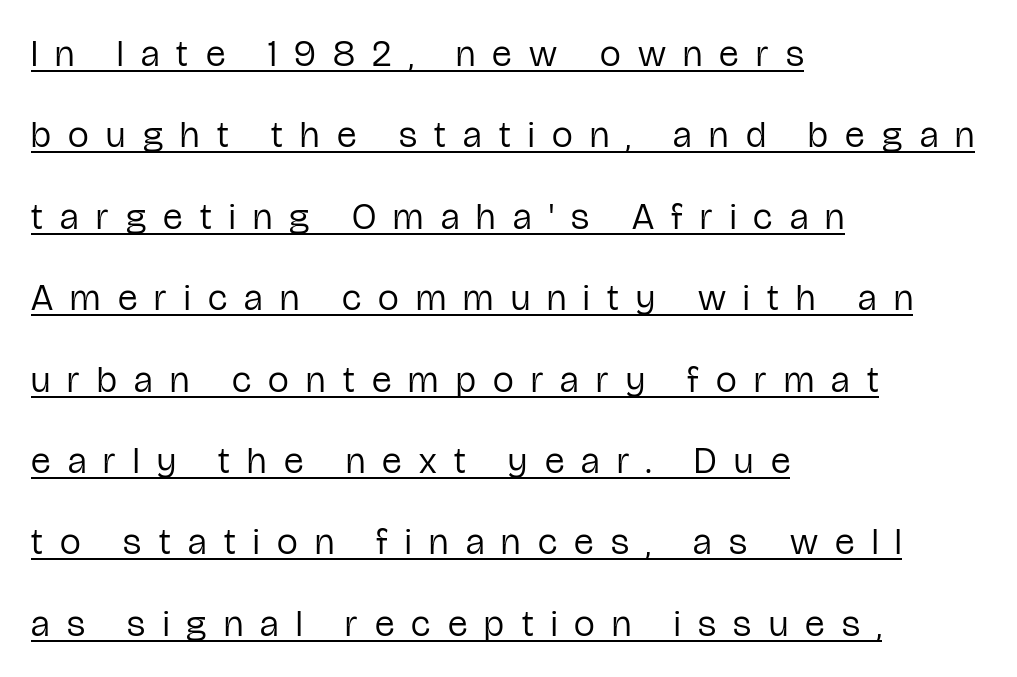
Q: Is the text bold? A: No.
Q: Is the text italic (slanted)? A: No, it is upright.
Q: Is the typeface a serif or a sans-serif typeface? A: Sans-serif.
Q: Is the text underlined? A: Yes.
Q: How is the paragraph aligned? A: Left-aligned.
Q: Is the spacing between letters normal or unusually wide? A: Unusually wide.
Q: Is the spacing between lines tight, normal or loose? A: Loose.
Q: Width (condensed, normal, or wide)? A: Condensed.
Q: Stroke contrast? A: Low.
Q: x-height? A: Medium.
Q: Monospaced? A: No.
